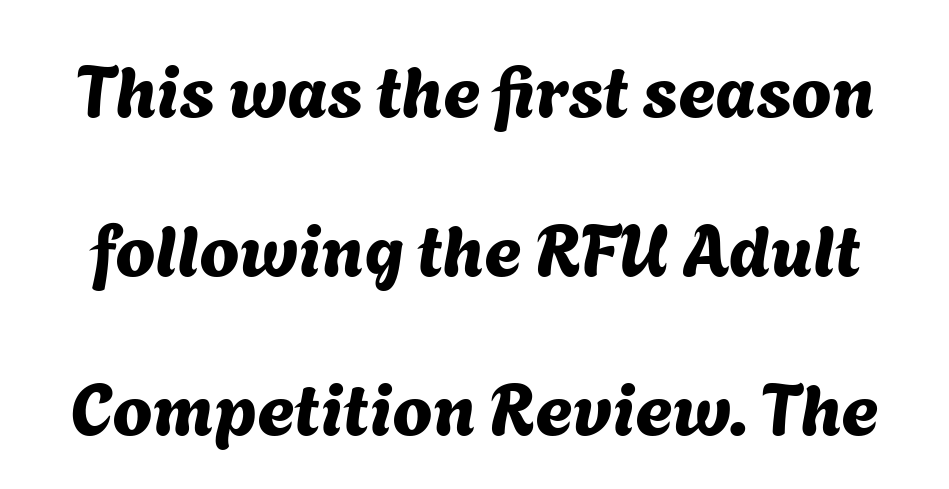
The image shows 72 px sans-serif type; set loose line spacing (2.21x), normal letter spacing, not underlined; medium stroke contrast and a medium x-height.
